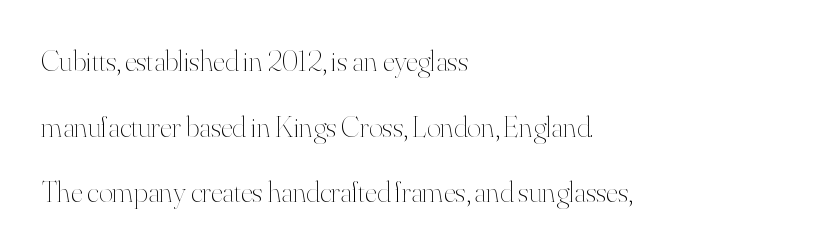
{"italic": "no", "bold": "no", "weight": "thin", "width": "normal", "stroke_contrast": "high", "x_height": "small", "monospaced": "no", "underline": "no", "align": "left", "line_spacing": "loose", "line_spacing_ratio": 2.19, "letter_spacing": "normal", "letter_spacing_em": 0.0, "glyph_px": 30}
